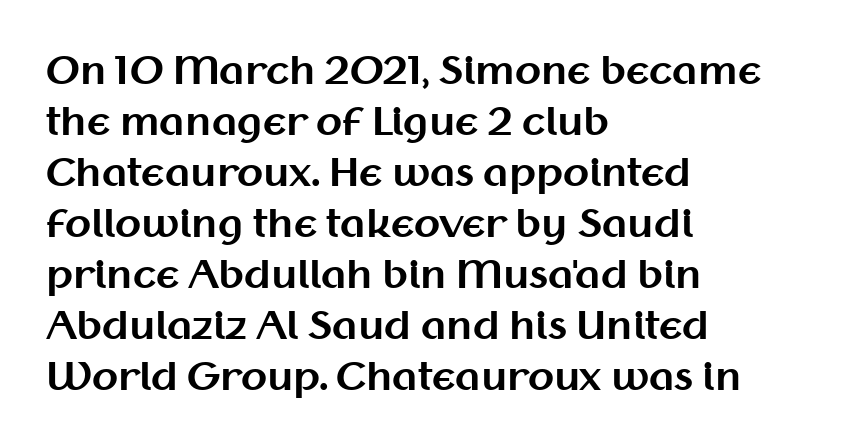
The image shows 38 px bold sans-serif type, upright; set left-aligned, normal line spacing (1.34x), normal letter spacing, not underlined; medium stroke contrast and a medium x-height.
